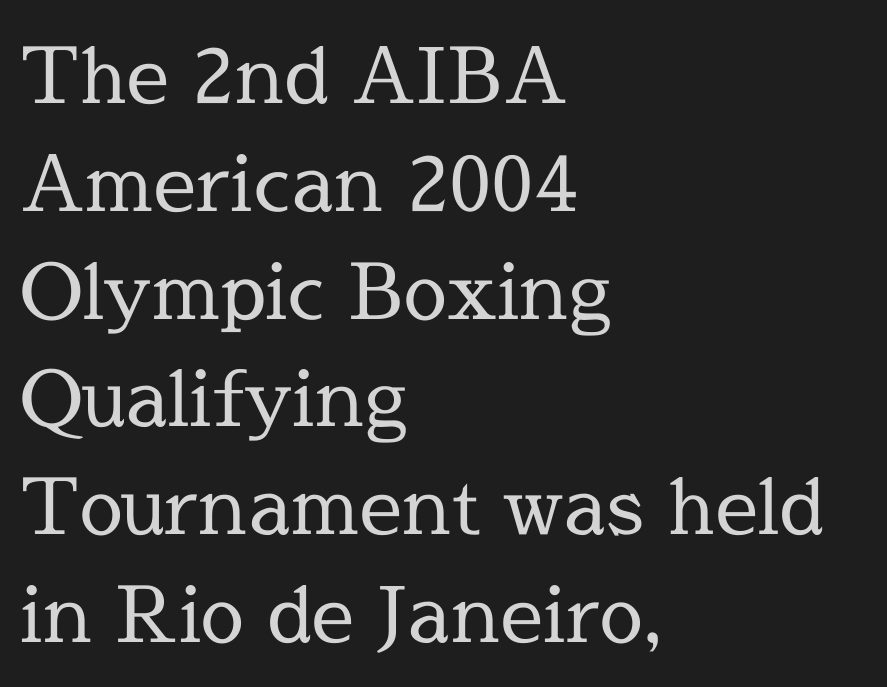
{"serif": "yes", "italic": "no", "bold": "no", "weight": "regular", "width": "normal", "x_height": "medium", "monospaced": "no", "underline": "no", "align": "left", "line_spacing": "normal", "line_spacing_ratio": 1.4, "letter_spacing": "normal", "letter_spacing_em": 0.0, "glyph_px": 77}
